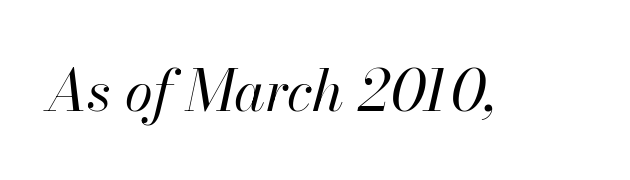
The image shows 57 px regular-weight type, italic (leaning right); set normal letter spacing, not underlined; high stroke contrast and a small x-height.
